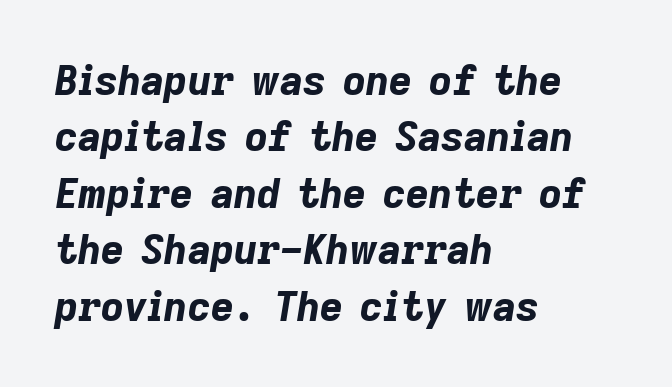
{"italic": "yes", "lean": "right", "slant_degrees": 9, "bold": "yes", "weight": "bold", "width": "normal", "stroke_contrast": "low", "x_height": "medium", "monospaced": "no", "underline": "no", "align": "left", "line_spacing": "normal", "line_spacing_ratio": 1.41, "letter_spacing": "normal", "letter_spacing_em": 0.0, "glyph_px": 40}
